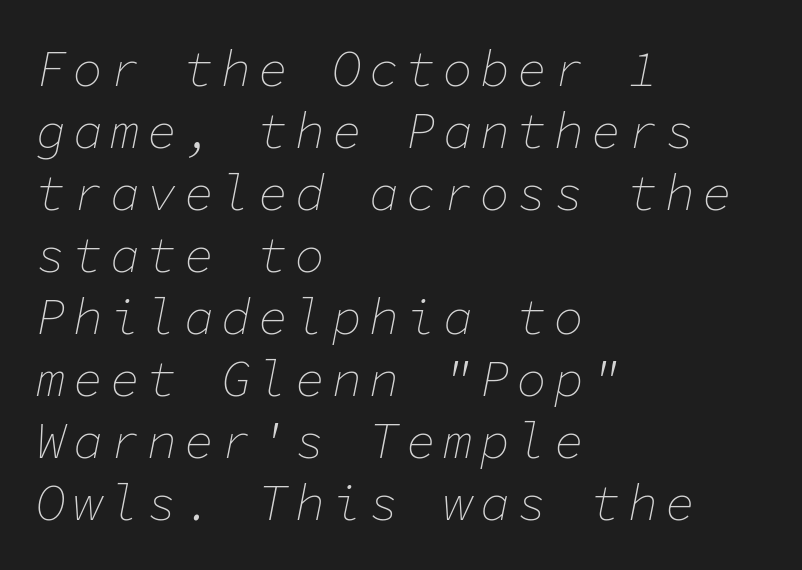
The image shows 50 px thin type, italic (leaning right), monospaced; set left-aligned, line spacing 1.24x, not underlined; low stroke contrast and a medium x-height.
